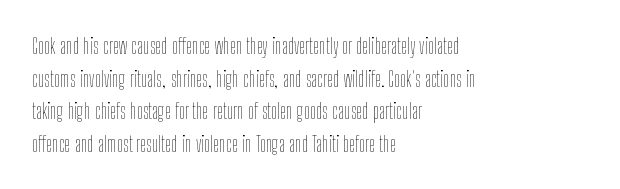
Rows of type keep a routine distance in the vertical direction. The space beneath each line is pristine and unruled. Which margin do the lines hug? The left one — the right edge is uneven. The letterforms sit shoulder to shoulder at normal distance.
